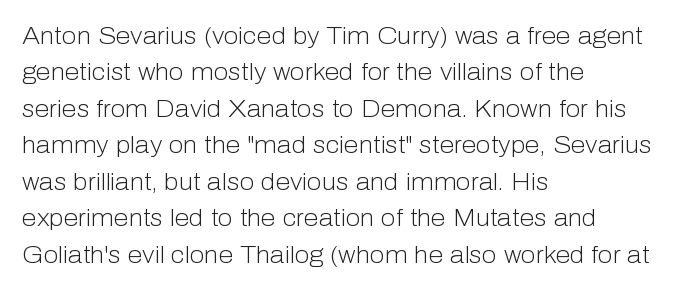
The image shows 24 px text type, upright; set left-aligned, normal line spacing (1.52x), normal letter spacing, not underlined.
